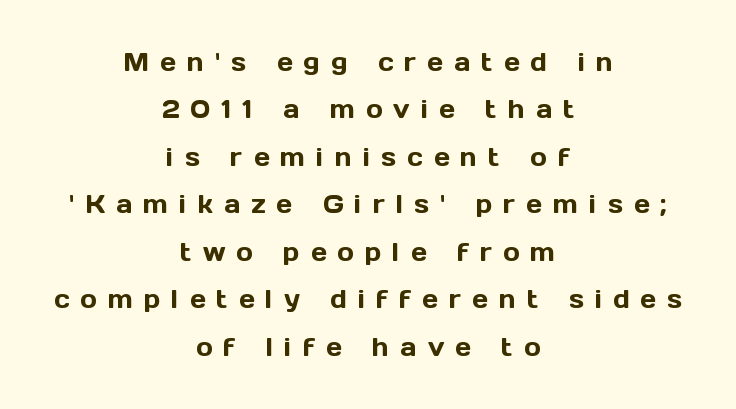
Leading is clearly above the norm, producing a sparse column. Does the copy run flush right? No — it is centered line by line. The lettering holds an erect, upright posture throughout. Nobody drew a line under any word here. The line texture is sparse and dotted thanks to wide tracking.
